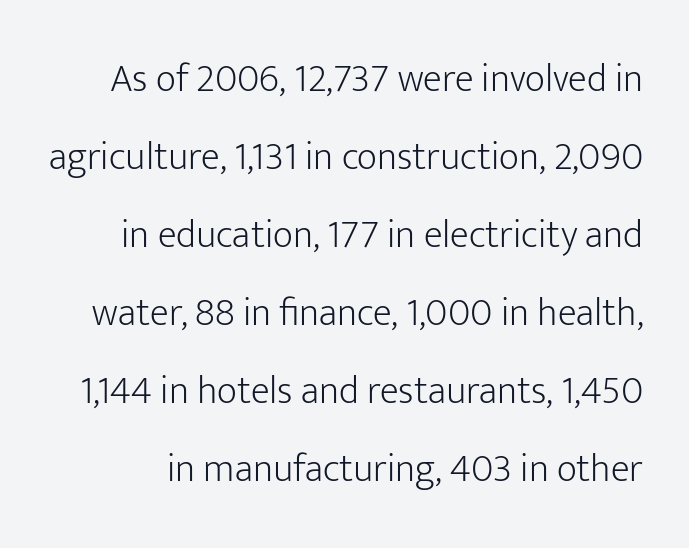
{"serif": "no", "italic": "no", "bold": "no", "weight": "light", "width": "normal", "stroke_contrast": "low", "x_height": "medium", "monospaced": "no", "underline": "no", "line_spacing": "loose", "line_spacing_ratio": 2.0, "letter_spacing": "normal", "letter_spacing_em": 0.0, "glyph_px": 39}
